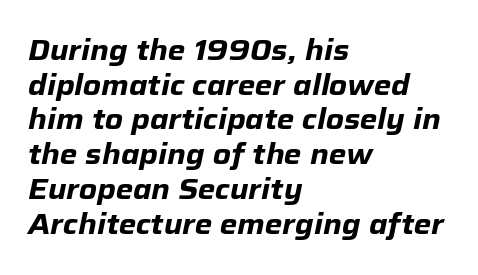
The image shows 28 px heavy type, italic (leaning right); set left-aligned, line spacing 1.24x, normal letter spacing, not underlined; low stroke contrast and a medium x-height.
